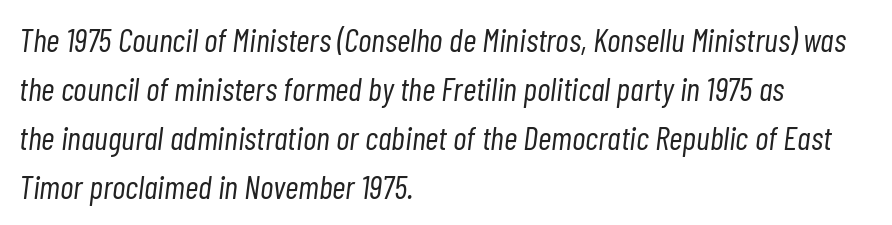
Notice how descenders clear the ascenders below comfortably — that's standard leading. Honestly, there is no underline to notice here at all. Caption: face not bold, strokes unweighted. The letters advance in unequal steps, a hallmark of proportional type.
